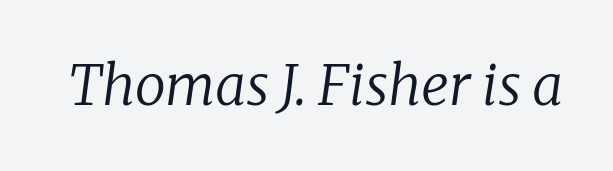
{"serif": "yes", "italic": "yes", "lean": "right", "slant_degrees": 8, "bold": "no", "weight": "regular", "width": "normal", "stroke_contrast": "low", "x_height": "medium", "monospaced": "no", "underline": "no", "letter_spacing": "normal", "letter_spacing_em": 0.0, "glyph_px": 55}
